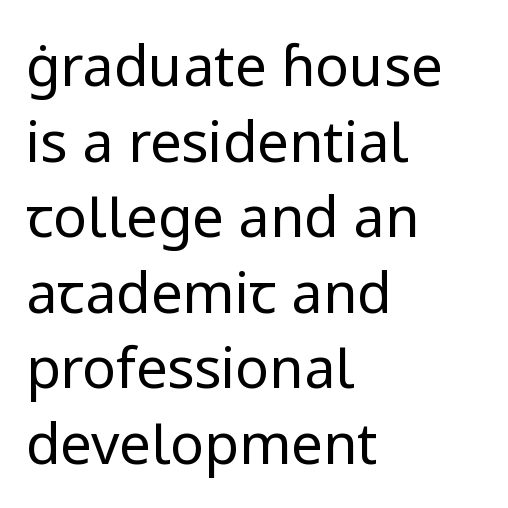
Characters remain perfectly vertical along every line. Look at the tracking — it's just the regular setting, nothing added. Is the type heavy? It reads as light-to-regular instead. Looks like regular typesetting: each glyph gets only the width it needs. The zone under the glyphs is completely vacant.
